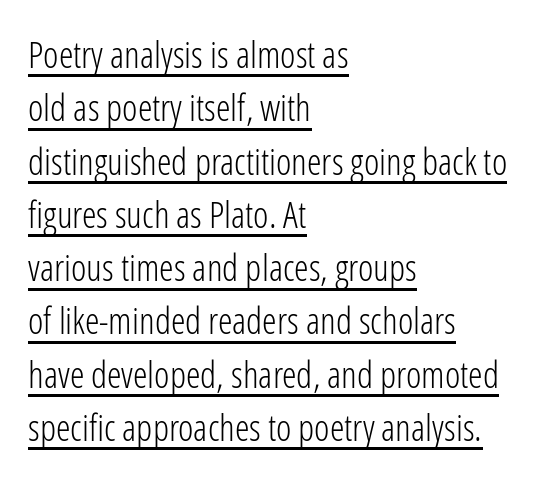
Q: Is the text bold? A: No.
Q: Is the text italic (slanted)? A: No, it is upright.
Q: Is the typeface a serif or a sans-serif typeface? A: Sans-serif.
Q: Is the text underlined? A: Yes.
Q: How is the paragraph aligned? A: Left-aligned.
Q: Is the spacing between letters normal or unusually wide? A: Normal.
Q: Is the spacing between lines tight, normal or loose? A: Normal.
Q: Width (condensed, normal, or wide)? A: Condensed.
Q: Stroke contrast? A: Low.
Q: x-height? A: Medium.
Q: Monospaced? A: No.
